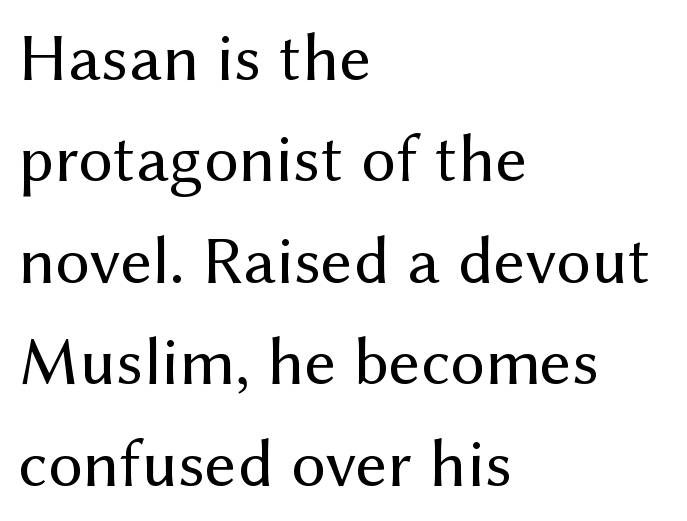
Q: Is the text bold? A: No.
Q: Is the text italic (slanted)? A: No, it is upright.
Q: Is the typeface a serif or a sans-serif typeface? A: Sans-serif.
Q: Is the text underlined? A: No.
Q: How is the paragraph aligned? A: Left-aligned.
Q: Is the spacing between letters normal or unusually wide? A: Normal.
Q: Is the spacing between lines tight, normal or loose? A: Normal.
Q: Width (condensed, normal, or wide)? A: Normal.
Q: Stroke contrast? A: Medium.
Q: x-height? A: Medium.
Q: Monospaced? A: No.
